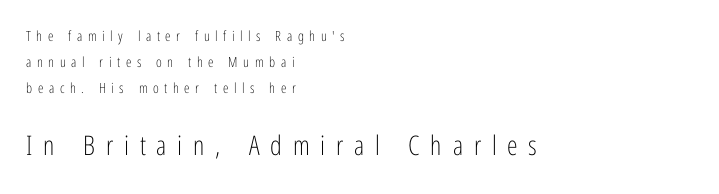
{"italic": "no", "bold": "no", "underline": "no", "align": "left", "line_spacing_ratio": 1.86, "letter_spacing": "wide", "letter_spacing_em": 0.4, "larger_block": "second", "size_ratio": 1.93, "glyph_px": 27}
